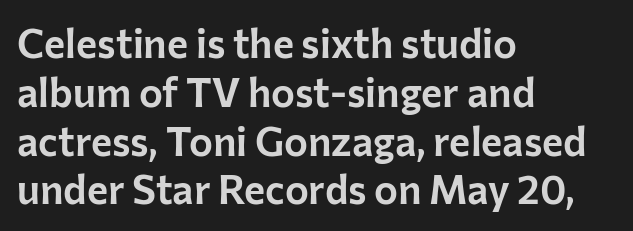
Is this a fixed-width face? No — the glyphs have proportional, varying widths. Is this a sans? Yes — the strokes have no serifs. The letters sit at their default tracking, neither squeezed nor spread. This rendering uses left alignment, leaving the right contour irregular. Do the letters lean? They stand straight. Glance below the letters and you will spot only blank space.
